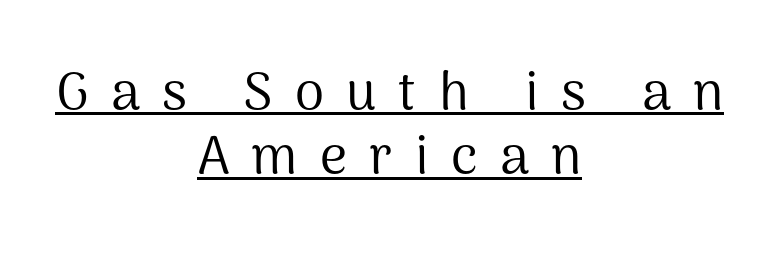
The image shows 53 px regular-weight sans-serif type, upright; set centered, line spacing 1.21x, unusually wide letter spacing (+0.42 em), underlined; medium stroke contrast and a medium x-height.
